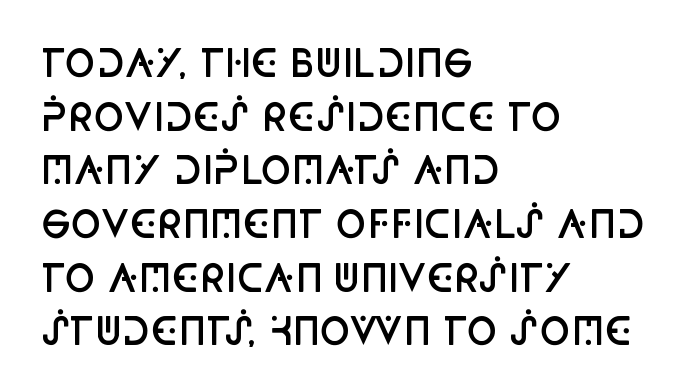
Underline: absent. A sans-serif font was chosen for this passage. Upright lettering throughout. Each line starts at the same left margin while the right side varies. Is the letter spacing exaggerated? No — it looks like the ordinary default. One glance says typical: line gaps are just what's usual.
